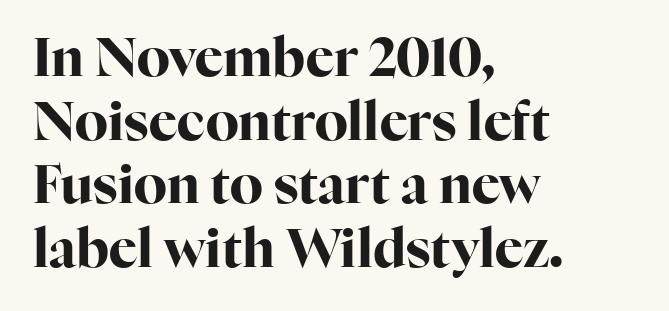
Q: Is the text bold? A: Yes.
Q: Is the text italic (slanted)? A: No, it is upright.
Q: Is the typeface a serif or a sans-serif typeface? A: Serif.
Q: Is the text underlined? A: No.
Q: How is the paragraph aligned? A: Left-aligned.
Q: Is the spacing between letters normal or unusually wide? A: Normal.
Q: Width (condensed, normal, or wide)? A: Normal.
Q: Stroke contrast? A: High.
Q: x-height? A: Medium.
Q: Monospaced? A: No.
